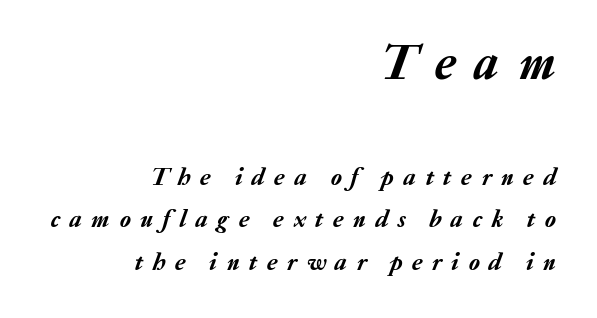
Is this a fixed-width face? No — the glyphs have proportional, varying widths. Glance below the letters and you will spot only blank space. Whoever set this made the first block the dominant, larger element. One glance says typical: line gaps are just what's usual. The type is letterspaced generously, with wide tracking. A typesetter would mark this as italic.
